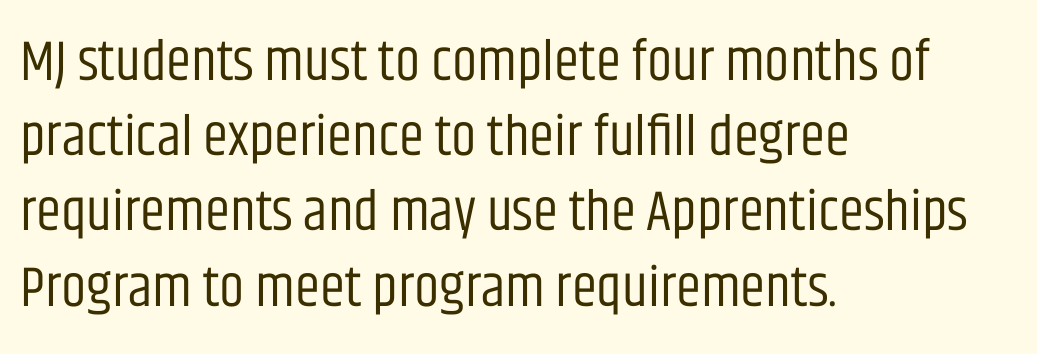
{"serif": "no", "italic": "no", "bold": "no", "weight": "regular", "width": "condensed", "stroke_contrast": "low", "x_height": "large", "monospaced": "no", "underline": "no", "align": "left", "line_spacing": "normal", "line_spacing_ratio": 1.32, "letter_spacing": "normal", "letter_spacing_em": 0.0, "glyph_px": 57}
